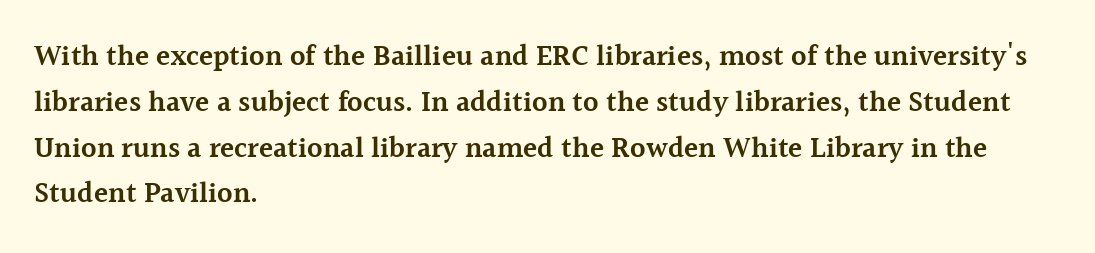
The image shows 29 px semibold serif type, upright; set left-aligned, normal line spacing (1.58x), normal letter spacing, not underlined; a medium x-height.
